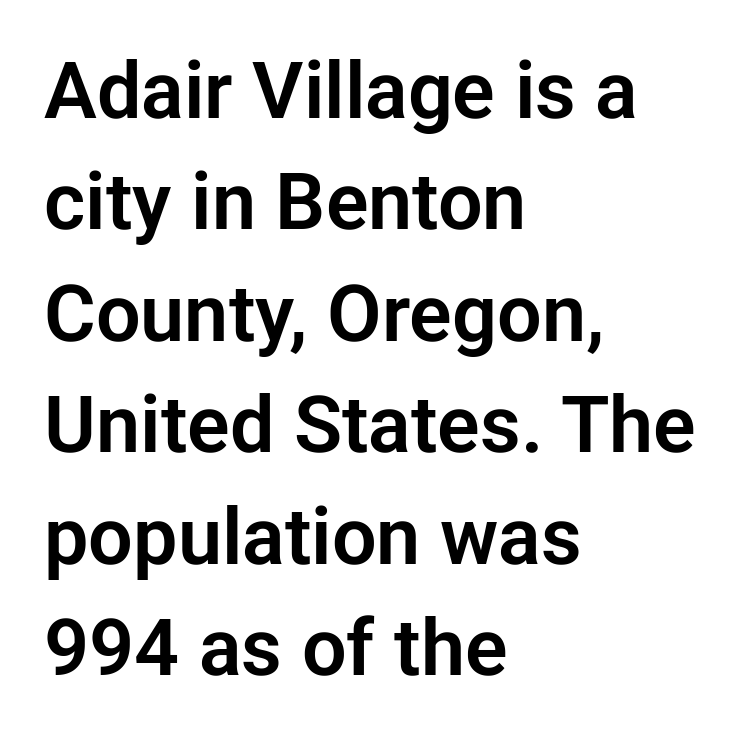
The image shows 79 px sans-serif type, upright; set left-aligned, normal line spacing (1.41x), normal letter spacing, not underlined; low stroke contrast and a medium x-height.
